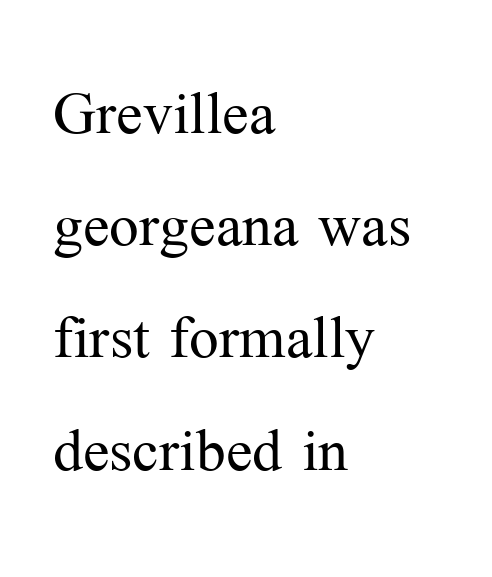
{"serif": "yes", "italic": "no", "bold": "no", "weight": "light", "width": "normal", "stroke_contrast": "medium", "x_height": "medium", "monospaced": "no", "underline": "no", "align": "left", "line_spacing": "normal", "line_spacing_ratio": 1.42, "letter_spacing": "normal", "letter_spacing_em": 0.0, "glyph_px": 79}
